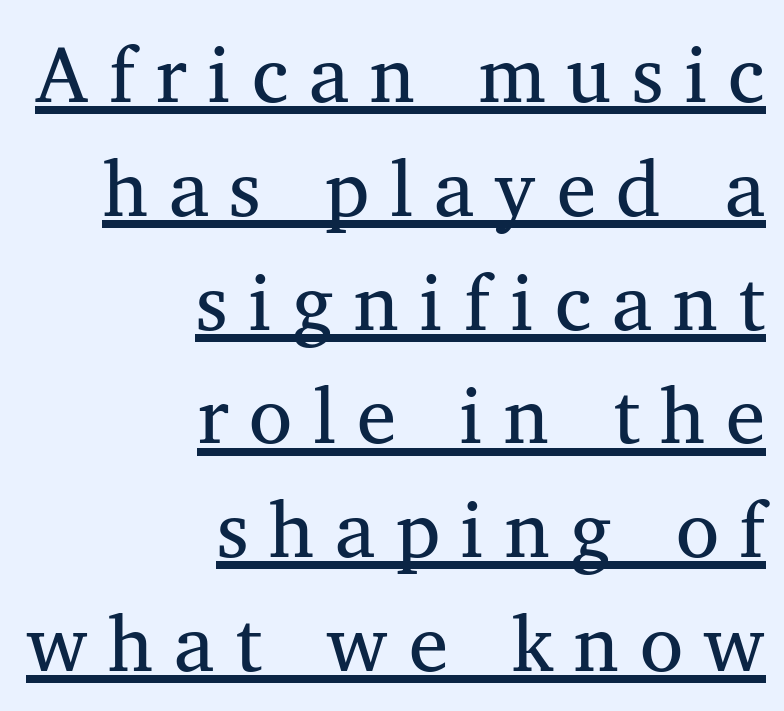
Q: Is the text bold? A: No.
Q: Is the typeface a serif or a sans-serif typeface? A: Serif.
Q: Is the text underlined? A: Yes.
Q: How is the paragraph aligned? A: Right-aligned.
Q: Is the spacing between letters normal or unusually wide? A: Unusually wide.
Q: Is the spacing between lines tight, normal or loose? A: Normal.
Q: Width (condensed, normal, or wide)? A: Normal.
Q: Stroke contrast? A: Medium.
Q: x-height? A: Medium.
Q: Monospaced? A: No.
